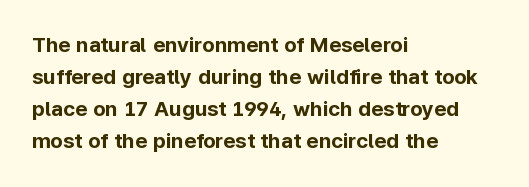
Tracking value appears to be zero — textbook default spacing. Is the type bold? Yes — the strokes are clearly thick and heavy. The block of text has a typical density, with ordinary space between rows. The rag falls on the right side of this text block. Words float on clear page, feet unadorned.
